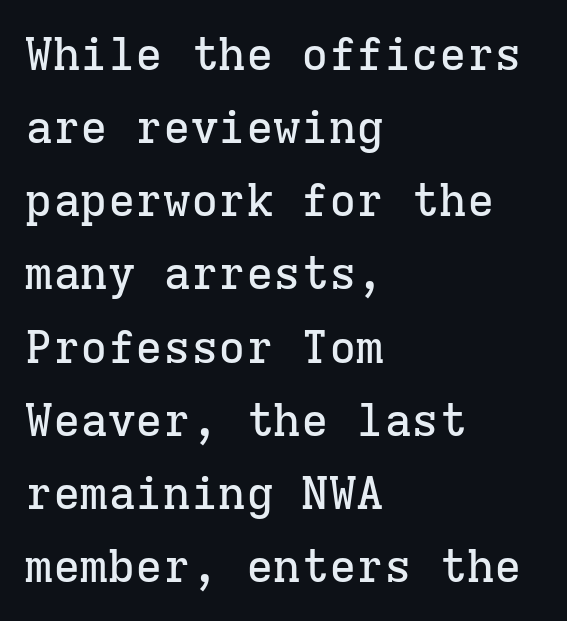
{"serif": "yes", "italic": "no", "width": "normal", "stroke_contrast": "low", "x_height": "medium", "monospaced": "yes", "underline": "no", "align": "left", "line_spacing": "normal", "line_spacing_ratio": 1.59, "letter_spacing": "normal", "letter_spacing_em": 0.0, "glyph_px": 46}
